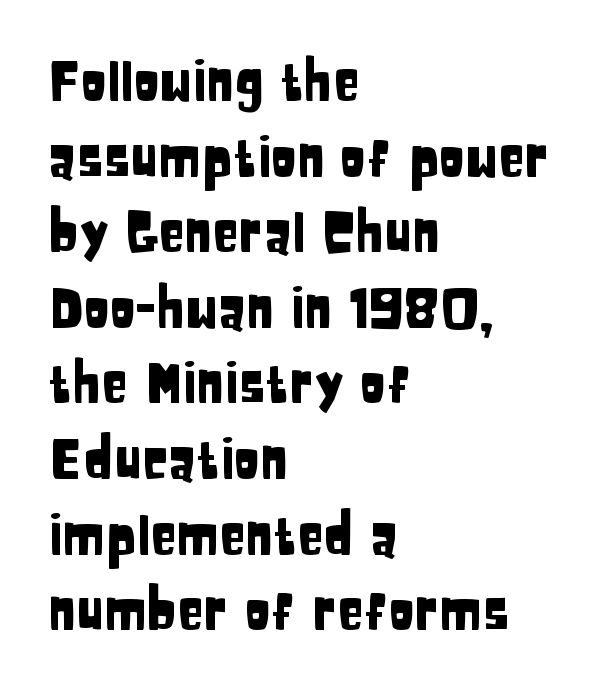
A typesetter would call this proportional, since set widths differ per character. The characters display no serif detailing; their extremities are plain. No extra tracking has been applied to these lines. Notice how the passage keeps a crisp vertical edge on the left only.
